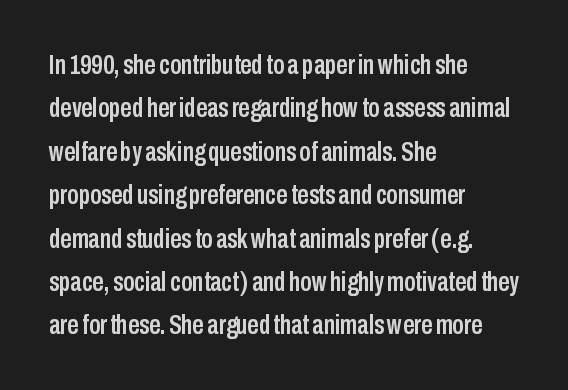
Q: Is the text italic (slanted)? A: No, it is upright.
Q: Is the typeface a serif or a sans-serif typeface? A: Sans-serif.
Q: Is the text underlined? A: No.
Q: How is the paragraph aligned? A: Left-aligned.
Q: Is the spacing between letters normal or unusually wide? A: Normal.
Q: Is the spacing between lines tight, normal or loose? A: Normal.
Q: Width (condensed, normal, or wide)? A: Condensed.
Q: Stroke contrast? A: Low.
Q: x-height? A: Medium.
Q: Monospaced? A: No.
